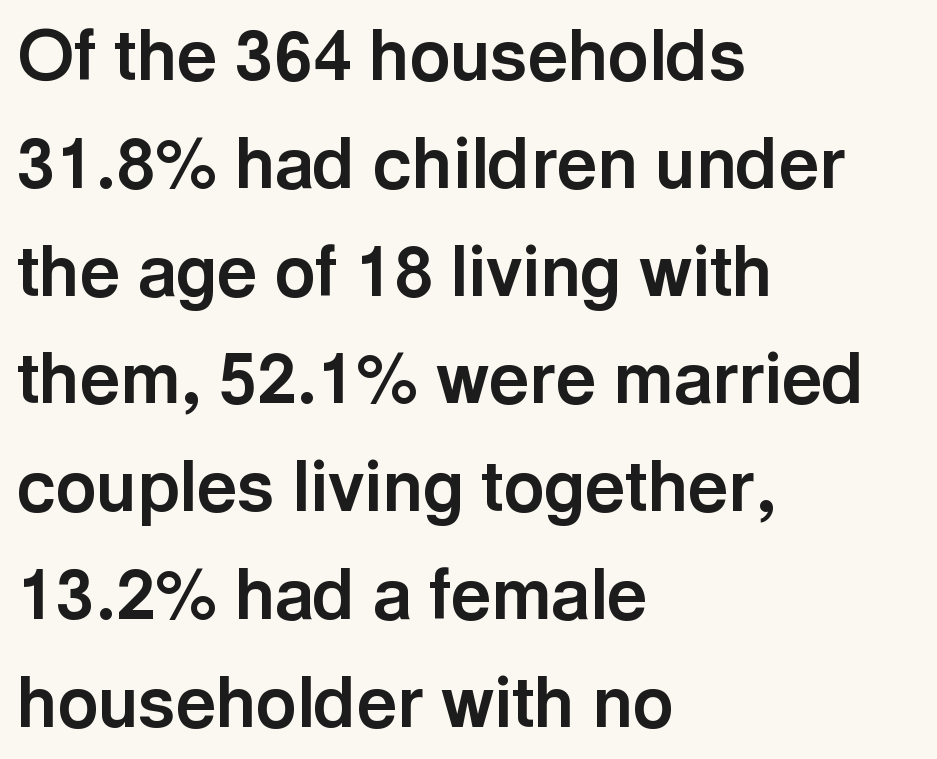
{"serif": "no", "italic": "no", "bold": "yes", "weight": "bold", "width": "normal", "x_height": "medium", "monospaced": "no", "underline": "no", "align": "left", "line_spacing": "normal", "line_spacing_ratio": 1.54, "letter_spacing": "normal", "letter_spacing_em": 0.0, "glyph_px": 70}
